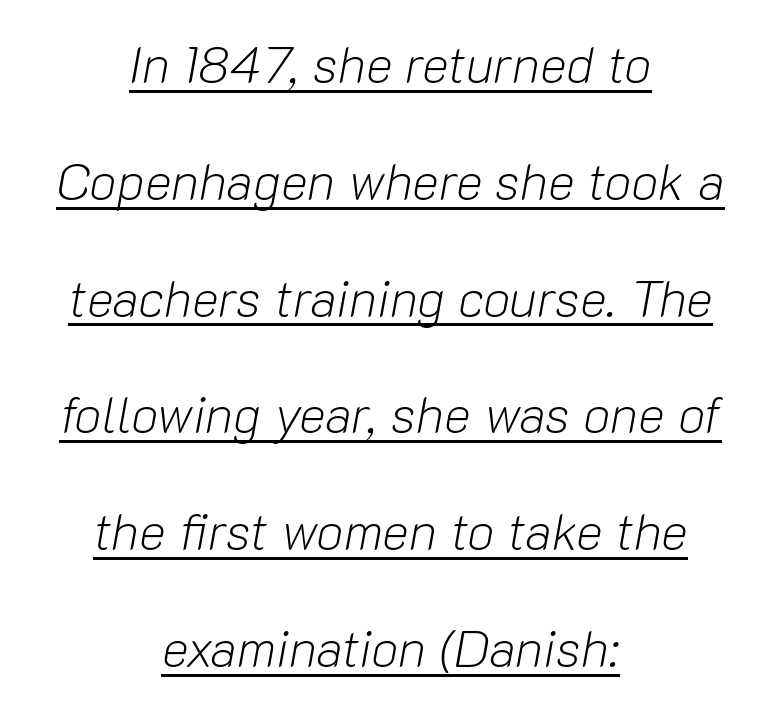
The image shows 51 px light type, italic (leaning right); set centered, loose line spacing (2.29x), normal letter spacing, underlined; low stroke contrast and a medium x-height.
